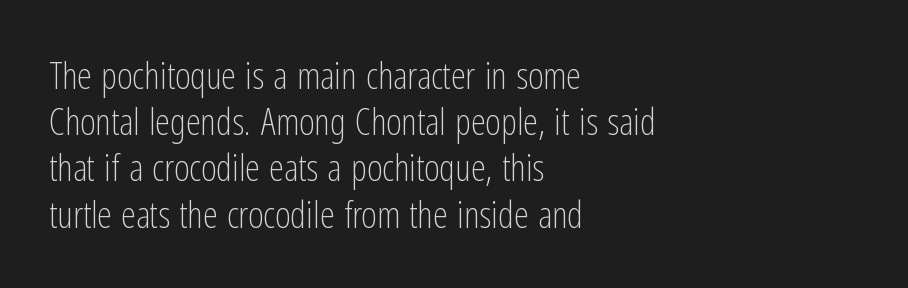
This rendering leaves character spacing at its baseline value. Is there any slant? The stems are plumb. Are there feet on the stems? There aren't — it's a sans. Compared with a typical body face, this is equally light or lighter still.
